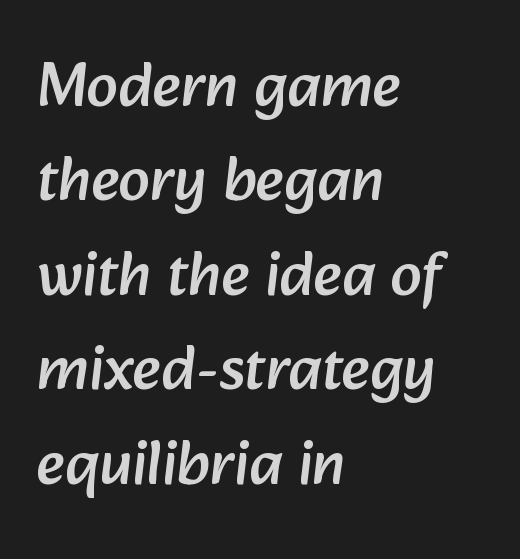
{"serif": "no", "width": "normal", "stroke_contrast": "low", "x_height": "medium", "monospaced": "no", "underline": "no", "align": "left", "line_spacing": "normal", "line_spacing_ratio": 1.5, "letter_spacing": "normal", "letter_spacing_em": 0.0, "glyph_px": 63}
